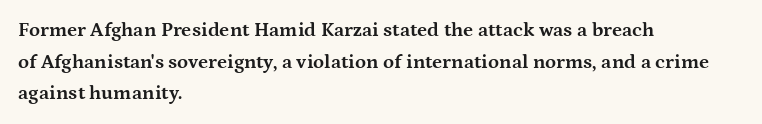
If you drew a line through each stem, it would be perfectly vertical. Nobody drew a line under any word here. A full-strength bold gives these letters their thick strokes. Honestly, the letter spacing is just normal — you wouldn't notice it. Left-aligned paragraph, ragged on the right.
